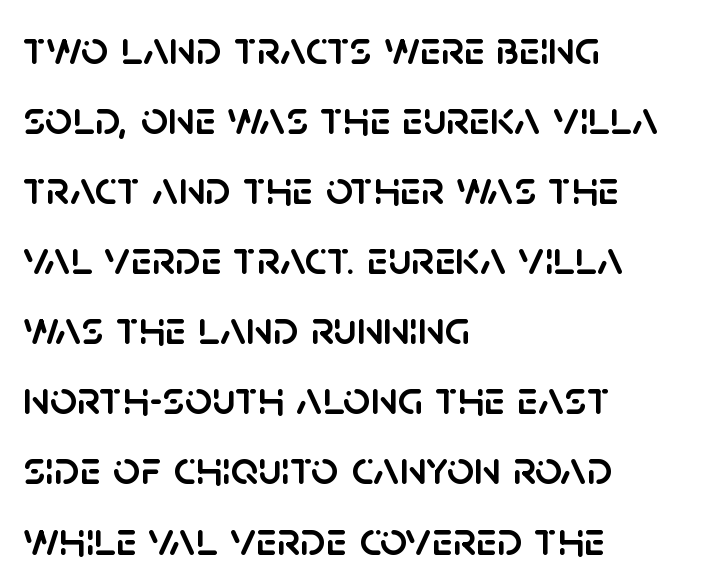
Q: Is the text italic (slanted)? A: No, it is upright.
Q: Is the typeface a serif or a sans-serif typeface? A: Sans-serif.
Q: Is the text underlined? A: No.
Q: How is the paragraph aligned? A: Left-aligned.
Q: Is the spacing between letters normal or unusually wide? A: Normal.
Q: Is the spacing between lines tight, normal or loose? A: Normal.
Q: Width (condensed, normal, or wide)? A: Normal.
Q: Stroke contrast? A: Low.
Q: x-height? A: Large.
Q: Monospaced? A: No.
